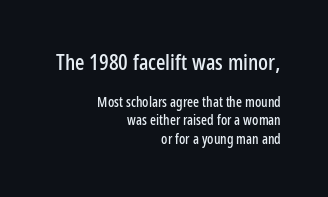
The line texture is even and compact thanks to regular tracking. Visually the block forms a straight wall on the right and a jagged coastline on the left. Is there much room between lines? A standard amount, neither cramped nor airy. Does the lettering tilt? It doesn't — this is upright.
